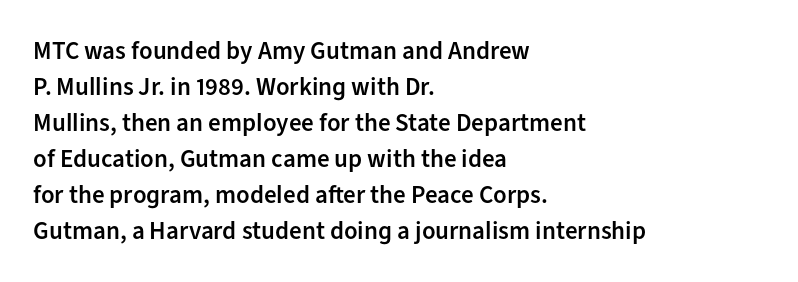
{"italic": "no", "bold": "semi", "underline": "no", "align": "left", "line_spacing": "normal", "line_spacing_ratio": 1.44, "letter_spacing": "normal", "letter_spacing_em": 0.0, "glyph_px": 25}
